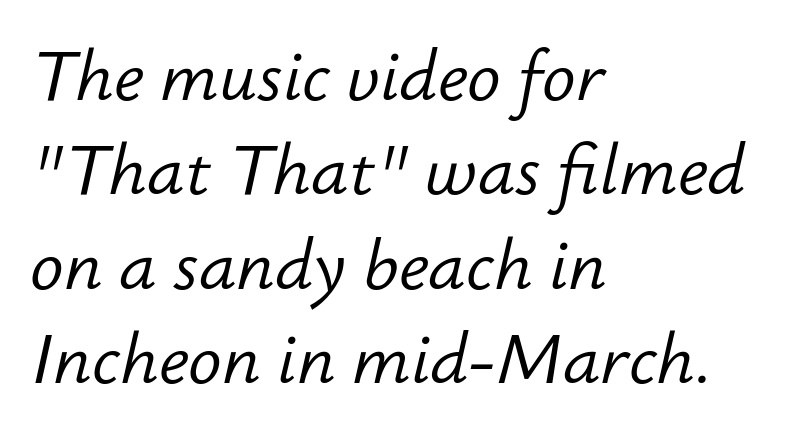
These lines stack with their left ends in a neat column. Is this a fixed-width face? No — the glyphs have proportional, varying widths. Stem width sits at or under what a default text font uses. Default kerning and tracking; the words read as compact shapes.
